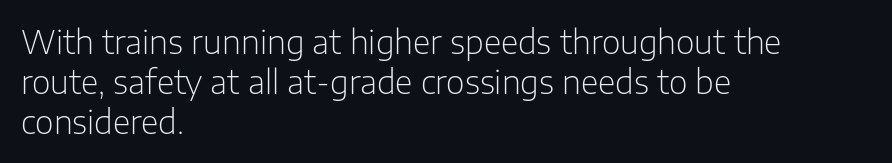
{"serif": "no", "italic": "no", "bold": "no", "weight": "light", "width": "normal", "stroke_contrast": "low", "x_height": "medium", "monospaced": "no", "underline": "no", "align": "left", "line_spacing": "normal", "line_spacing_ratio": 1.25, "letter_spacing": "normal", "letter_spacing_em": 0.0, "glyph_px": 32}
